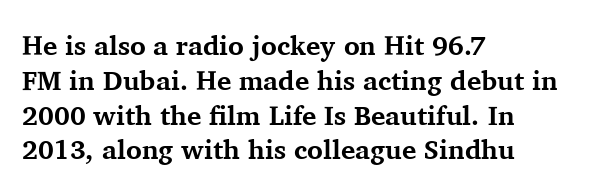
The image shows 27 px bold type, upright; set left-aligned, normal line spacing (1.29x), normal letter spacing, not underlined.
